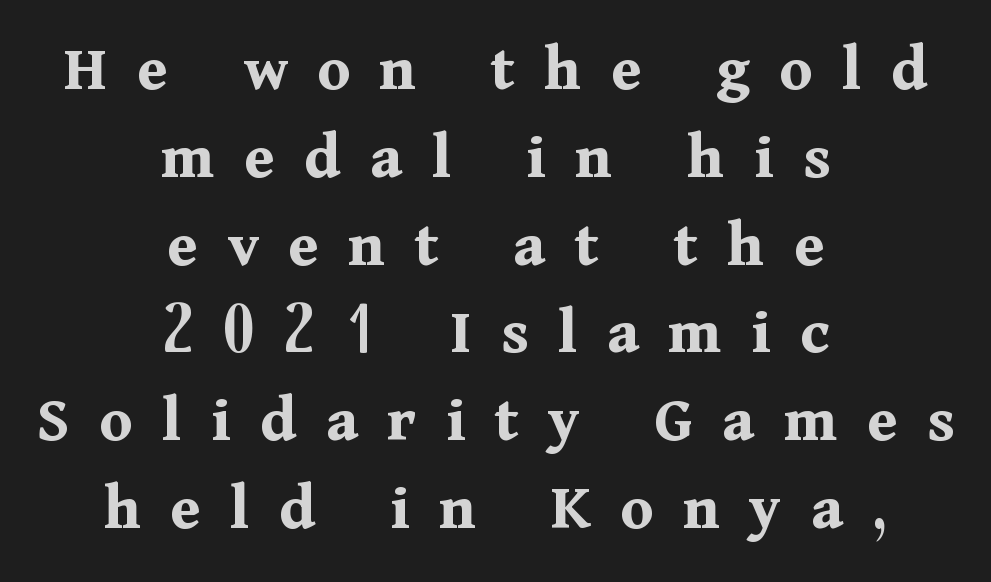
{"serif": "yes", "italic": "no", "bold": "yes", "weight": "bold", "width": "normal", "stroke_contrast": "medium", "x_height": "medium", "monospaced": "no", "underline": "no", "align": "center", "line_spacing": "normal", "line_spacing_ratio": 1.31, "letter_spacing": "wide", "letter_spacing_em": 0.44, "glyph_px": 67}
